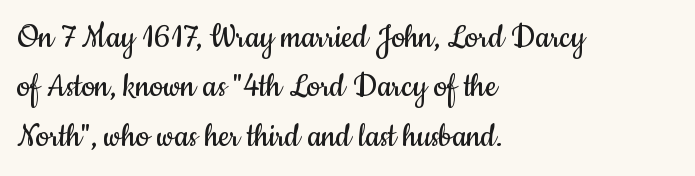
{"serif": "no", "bold": "no", "weight": "regular", "width": "condensed", "stroke_contrast": "low", "x_height": "small", "monospaced": "no", "underline": "no", "align": "left", "line_spacing": "normal", "line_spacing_ratio": 1.3, "letter_spacing": "normal", "letter_spacing_em": 0.0, "glyph_px": 38}
